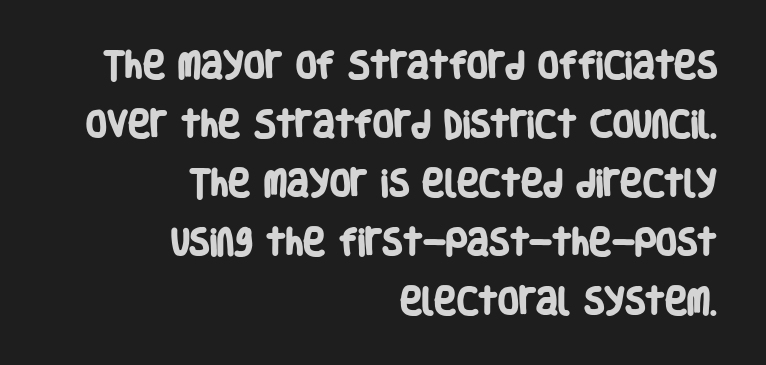
{"serif": "no", "bold": "yes", "weight": "heavy", "width": "condensed", "stroke_contrast": "low", "x_height": "large", "monospaced": "no", "underline": "no", "align": "right", "line_spacing": "loose", "line_spacing_ratio": 1.97, "letter_spacing": "normal", "letter_spacing_em": 0.0, "glyph_px": 30}
